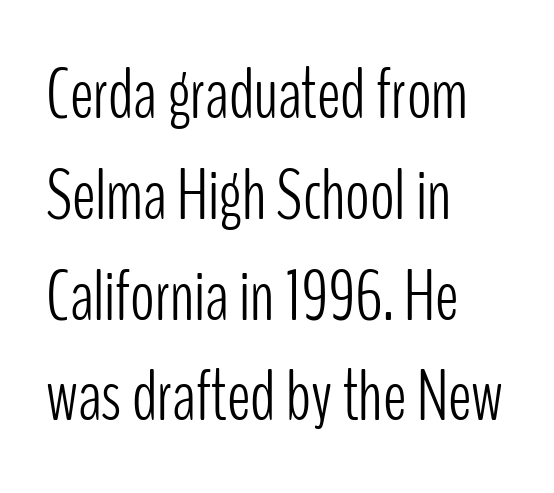
Q: Is the text bold? A: No.
Q: Is the text italic (slanted)? A: No, it is upright.
Q: Is the typeface a serif or a sans-serif typeface? A: Sans-serif.
Q: Is the text underlined? A: No.
Q: How is the paragraph aligned? A: Left-aligned.
Q: Is the spacing between letters normal or unusually wide? A: Normal.
Q: Is the spacing between lines tight, normal or loose? A: Normal.
Q: Width (condensed, normal, or wide)? A: Condensed.
Q: Stroke contrast? A: Low.
Q: x-height? A: Medium.
Q: Monospaced? A: No.
